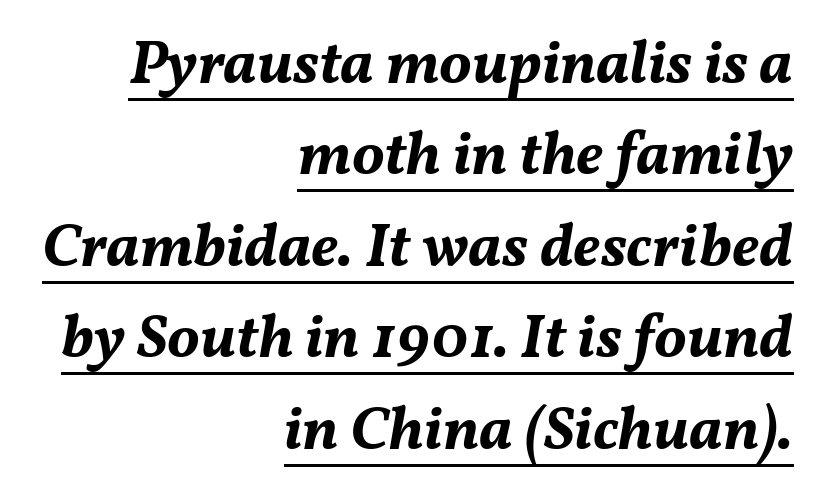
You can tell it's italic because the verticals aren't actually vertical. The passage shown is typed in a proportional face where columns would drift. The line-height multiplier appears to be the usual default. The compositor pushed each line to the right boundary. Stroke thickness is high; the sample reads as a true bold.
